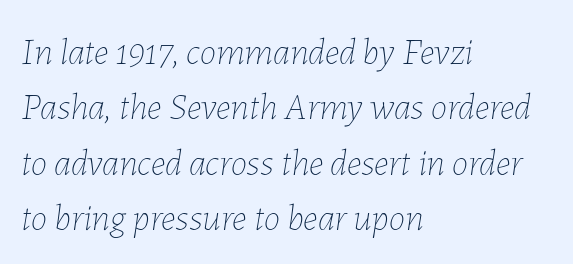
Q: Is the text bold? A: No.
Q: Is the text italic (slanted)? A: Yes, it leans right by about 7 degrees.
Q: Is the text underlined? A: No.
Q: How is the paragraph aligned? A: Left-aligned.
Q: Is the spacing between letters normal or unusually wide? A: Normal.
Q: Is the spacing between lines tight, normal or loose? A: Normal.
Q: Width (condensed, normal, or wide)? A: Normal.
Q: Stroke contrast? A: Low.
Q: x-height? A: Medium.
Q: Monospaced? A: No.
